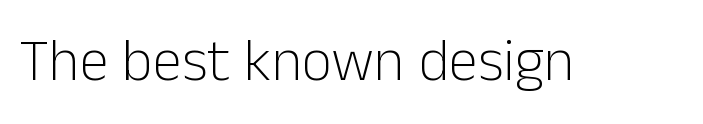
A sans-serif font was chosen for this passage. You could not count columns in this text — the font is proportionally spaced. The words here are not underlined. Tracking value appears to be zero — textbook default spacing. The lettering holds an erect, upright posture throughout. The passage shown is not bold in any degree.
